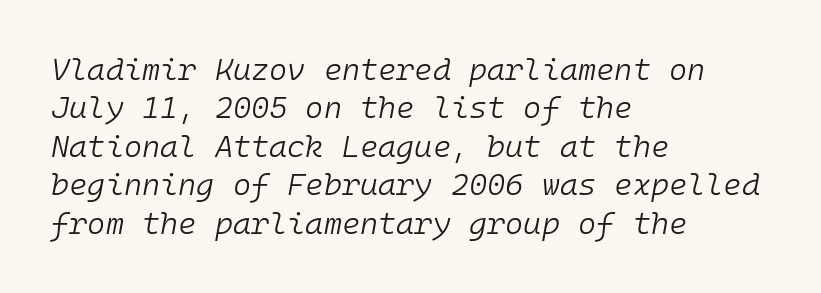
Q: Is the text bold? A: No.
Q: Is the text italic (slanted)? A: Yes, it leans right by about 10 degrees.
Q: Is the text underlined? A: No.
Q: How is the paragraph aligned? A: Left-aligned.
Q: Is the spacing between letters normal or unusually wide? A: Normal.
Q: Width (condensed, normal, or wide)? A: Normal.
Q: Stroke contrast? A: Low.
Q: x-height? A: Medium.
Q: Monospaced? A: Yes.
